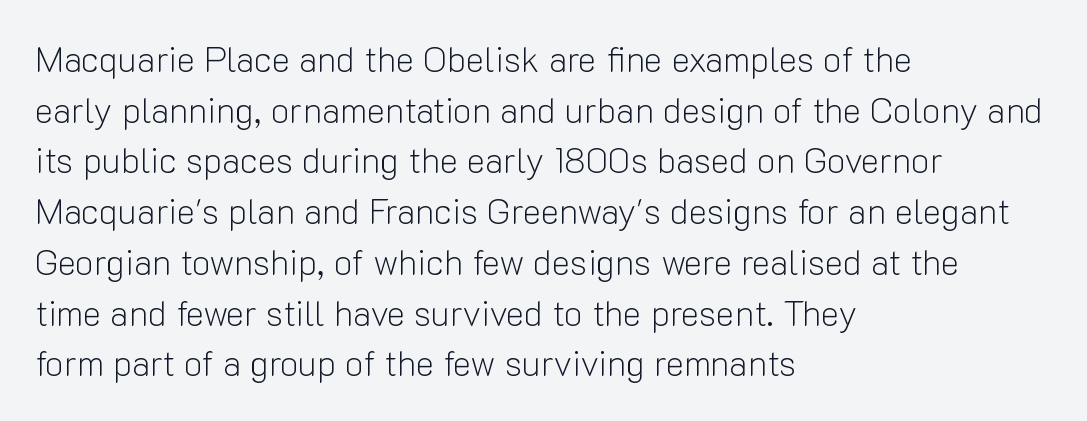
Q: Is the text bold? A: No.
Q: Is the text italic (slanted)? A: No, it is upright.
Q: Is the typeface a serif or a sans-serif typeface? A: Sans-serif.
Q: Is the text underlined? A: No.
Q: How is the paragraph aligned? A: Left-aligned.
Q: Is the spacing between letters normal or unusually wide? A: Normal.
Q: Is the spacing between lines tight, normal or loose? A: Normal.
Q: Width (condensed, normal, or wide)? A: Normal.
Q: Stroke contrast? A: Low.
Q: x-height? A: Medium.
Q: Monospaced? A: No.
